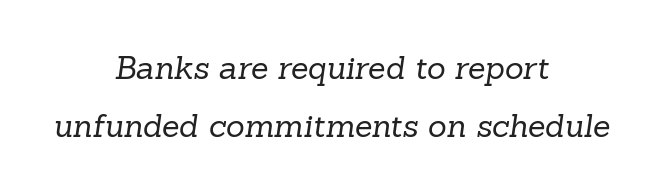
No letter is thick-stroked: the sample isn't bold. These lines are rendered in a variable-pitch font. How are the letters spaced? Ordinarily, with no added tracking. The face used here is seriffed, in the tradition of book romans. In CSS terms this would be text-align: center. Rule under the text: the space is simply empty.
